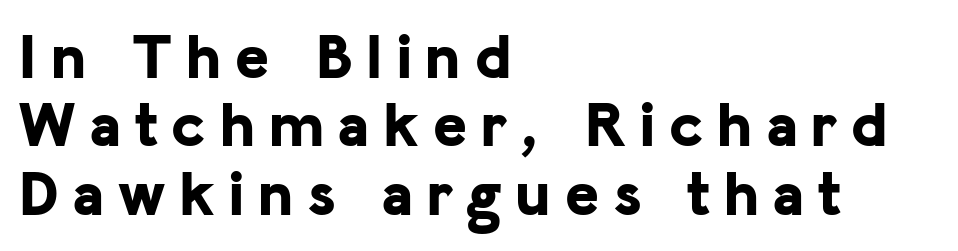
{"serif": "no", "italic": "no", "bold": "yes", "weight": "bold", "width": "normal", "stroke_contrast": "low", "x_height": "medium", "monospaced": "no", "underline": "no", "align": "left", "line_spacing": "tight", "line_spacing_ratio": 1.07, "letter_spacing": "wide", "letter_spacing_em": 0.22, "glyph_px": 64}
